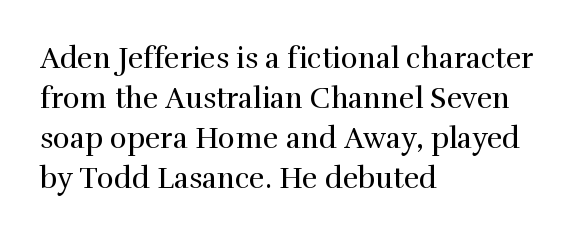
The image shows 29 px regular-weight serif type, upright; set left-aligned, normal line spacing (1.38x), normal letter spacing, not underlined; high stroke contrast and a medium x-height.
